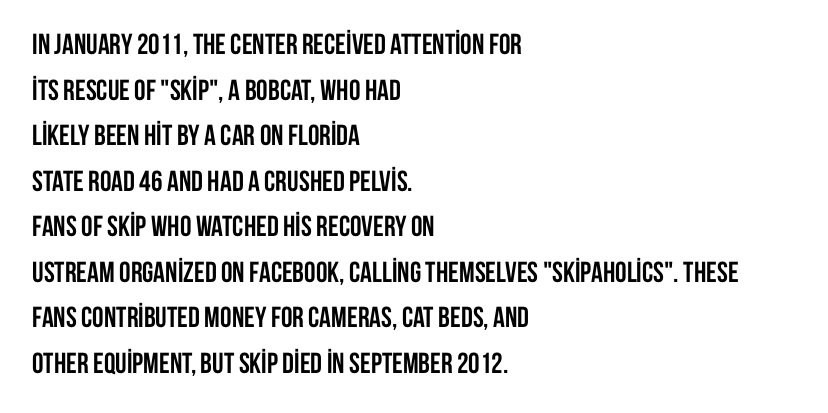
The image shows 29 px semibold, condensed sans-serif type, upright; set left-aligned, normal line spacing (1.57x), normal letter spacing, not underlined; low stroke contrast and a large x-height.
